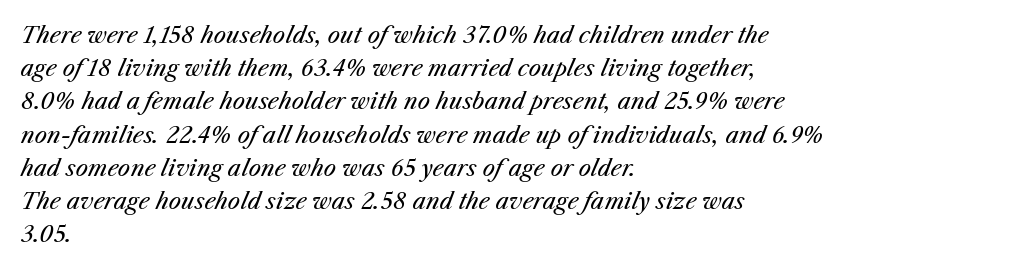
Q: Is the text bold? A: No.
Q: Is the text italic (slanted)? A: Yes, it leans right by about 25 degrees.
Q: Is the text underlined? A: No.
Q: How is the paragraph aligned? A: Left-aligned.
Q: Is the spacing between letters normal or unusually wide? A: Normal.
Q: Is the spacing between lines tight, normal or loose? A: Normal.
